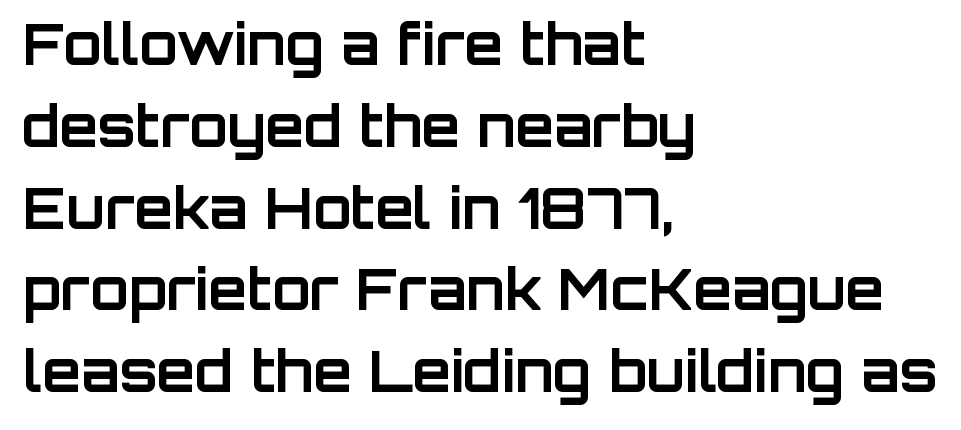
The image shows 56 px bold sans-serif type, upright; set left-aligned, normal line spacing (1.46x), normal letter spacing, not underlined; low stroke contrast and a large x-height.
